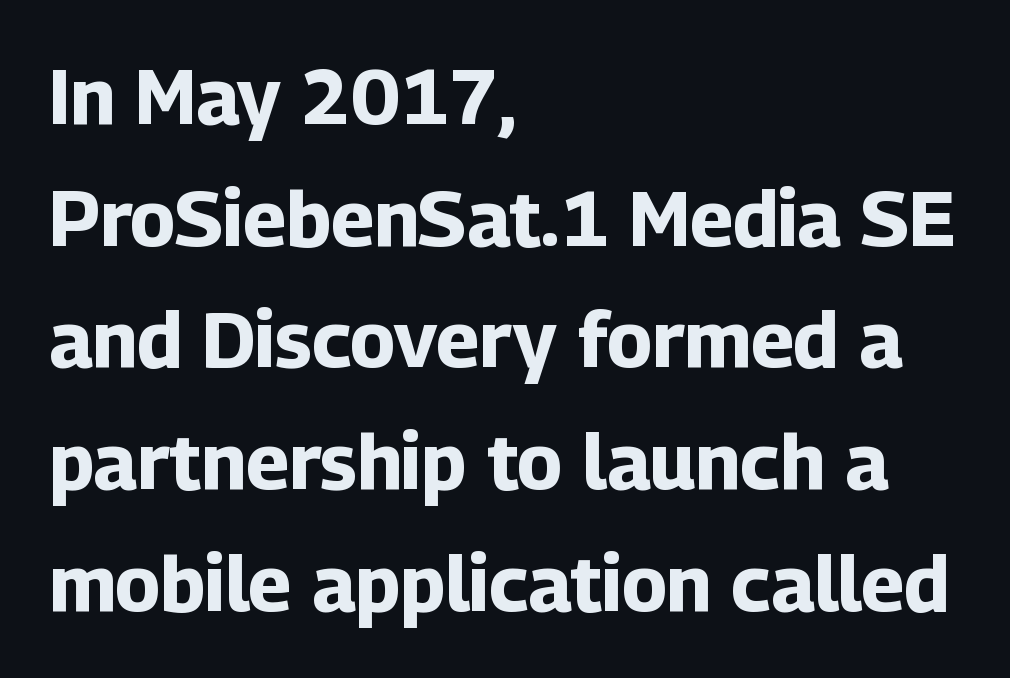
{"serif": "no", "italic": "no", "bold": "yes", "weight": "bold", "width": "normal", "stroke_contrast": "low", "x_height": "medium", "monospaced": "no", "underline": "no", "align": "left", "line_spacing": "normal", "line_spacing_ratio": 1.58, "letter_spacing": "normal", "letter_spacing_em": 0.0, "glyph_px": 77}
